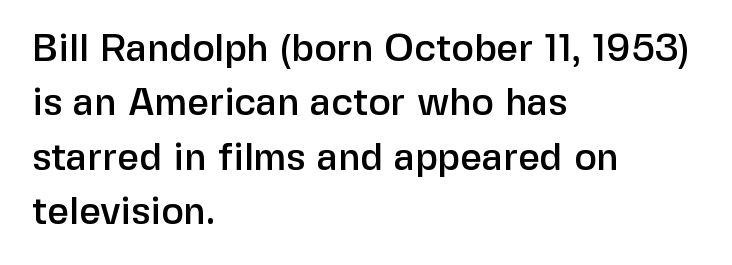
Line beginnings align vertically; line endings do not. A typesetter would mark this as roman, not italic. Font category for this specimen: sans-serif. Varying glyph widths throughout — classic text-font behaviour. There is no visible air inserted between adjacent glyphs.
